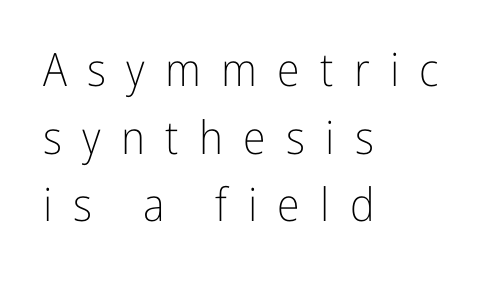
{"serif": "no", "italic": "no", "bold": "no", "weight": "light", "width": "condensed", "stroke_contrast": "low", "x_height": "medium", "monospaced": "no", "underline": "no", "align": "left", "line_spacing": "normal", "line_spacing_ratio": 1.47, "letter_spacing": "wide", "letter_spacing_em": 0.44, "glyph_px": 46}
